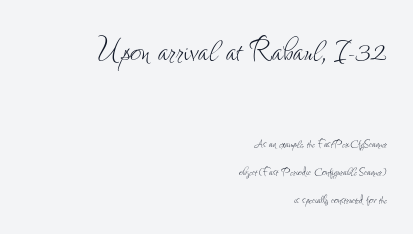
{"bold": "no", "weight": "thin", "width": "condensed", "stroke_contrast": "low", "x_height": "small", "monospaced": "no", "underline": "no", "align": "right", "line_spacing": "loose", "line_spacing_ratio": 1.99, "letter_spacing": "normal", "letter_spacing_em": 0.0, "larger_block": "first", "size_ratio": 2.79, "glyph_px": 39}
